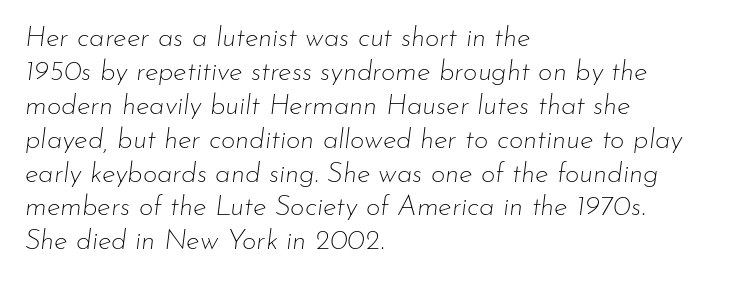
The image shows 28 px thin type, italic (leaning right); set left-aligned, line spacing 1.21x, normal letter spacing, not underlined; low stroke contrast and a small x-height.
